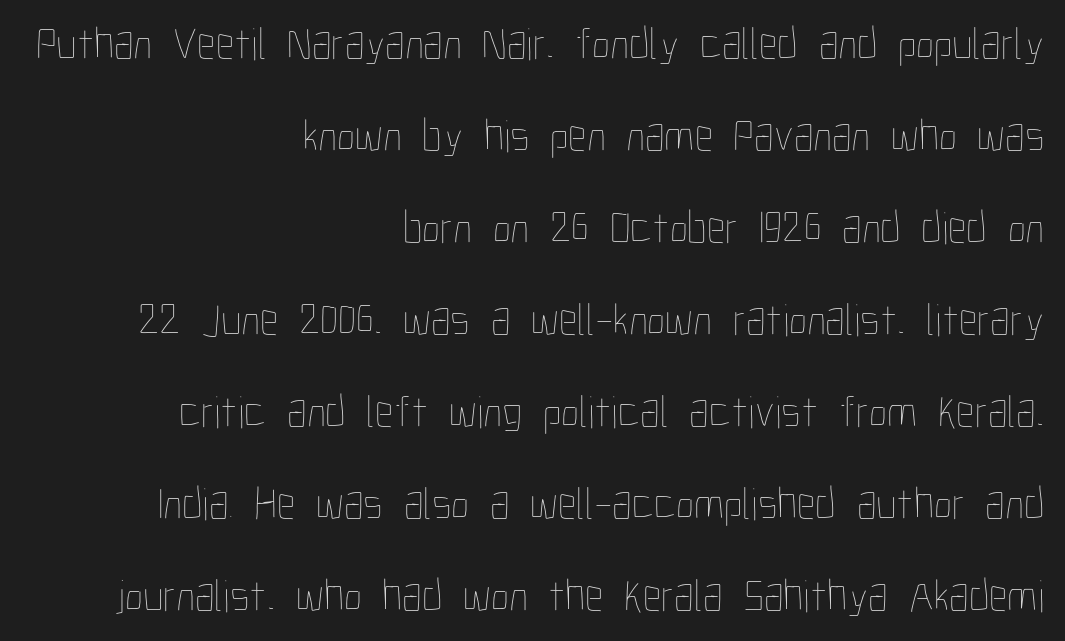
{"italic": "no", "bold": "no", "weight": "thin", "width": "condensed", "stroke_contrast": "low", "x_height": "medium", "monospaced": "no", "underline": "no", "align": "right", "line_spacing": "loose", "line_spacing_ratio": 2.0, "letter_spacing": "normal", "letter_spacing_em": 0.0, "glyph_px": 46}
